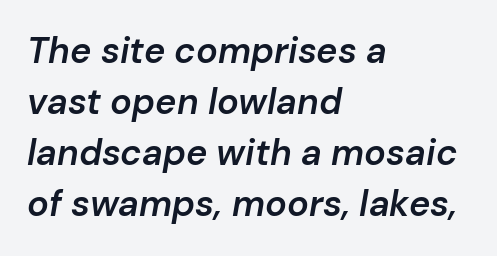
The image shows 36 px semibold type, italic (leaning right); set left-aligned, normal line spacing (1.42x), normal letter spacing, not underlined; low stroke contrast and a medium x-height.
